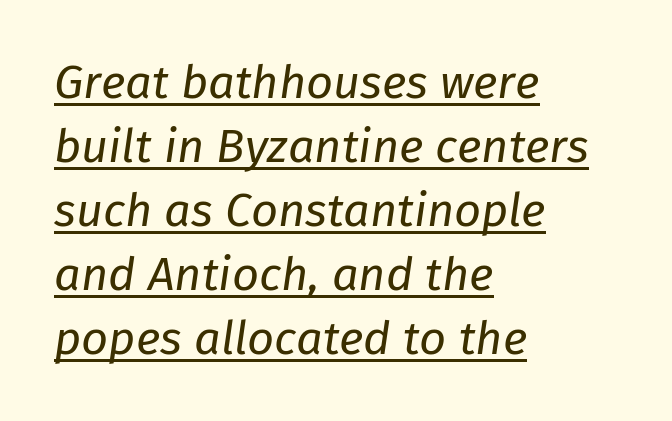
Q: Is the text bold? A: No.
Q: Is the text italic (slanted)? A: Yes, it leans right by about 8 degrees.
Q: Is the text underlined? A: Yes.
Q: How is the paragraph aligned? A: Left-aligned.
Q: Is the spacing between letters normal or unusually wide? A: Normal.
Q: Is the spacing between lines tight, normal or loose? A: Normal.
Q: Width (condensed, normal, or wide)? A: Normal.
Q: Stroke contrast? A: Low.
Q: x-height? A: Medium.
Q: Monospaced? A: No.
